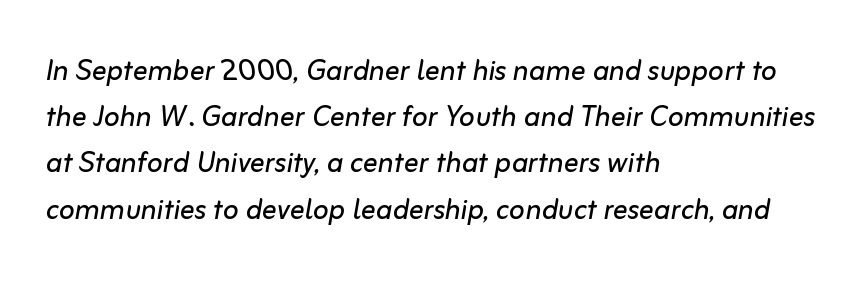
Tracking value appears to be zero — textbook default spacing. Each row of text sits above clean, open space. Evenly set lines give the paragraph a standard silhouette. It's the slanting kind of type.
